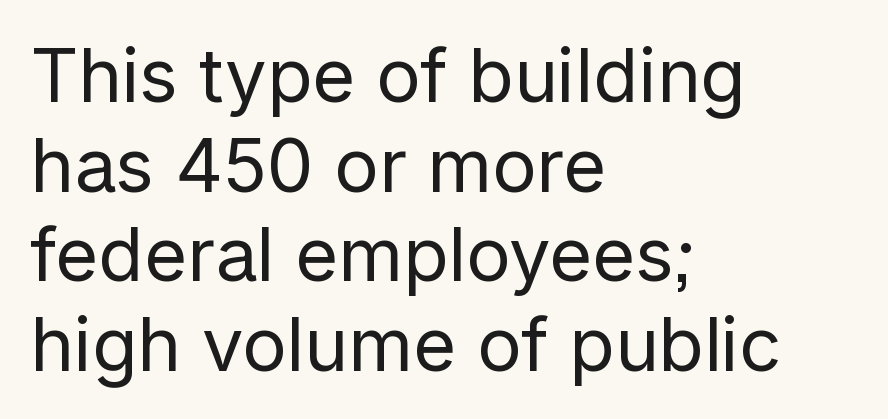
Q: Is the text bold? A: No.
Q: Is the text italic (slanted)? A: No, it is upright.
Q: Is the typeface a serif or a sans-serif typeface? A: Sans-serif.
Q: Is the text underlined? A: No.
Q: How is the paragraph aligned? A: Left-aligned.
Q: Is the spacing between letters normal or unusually wide? A: Normal.
Q: Width (condensed, normal, or wide)? A: Normal.
Q: Stroke contrast? A: Low.
Q: x-height? A: Medium.
Q: Monospaced? A: No.
